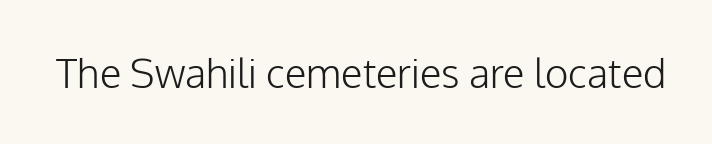
{"serif": "no", "italic": "no", "bold": "no", "weight": "light", "width": "normal", "stroke_contrast": "low", "x_height": "medium", "monospaced": "no", "underline": "no", "letter_spacing": "normal", "letter_spacing_em": 0.0, "glyph_px": 40}
